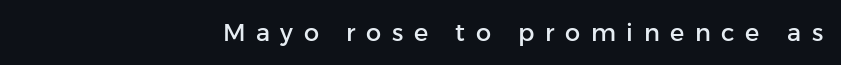
{"italic": "no", "underline": "no", "align": "right", "letter_spacing": "wide", "letter_spacing_em": 0.44, "glyph_px": 24}
